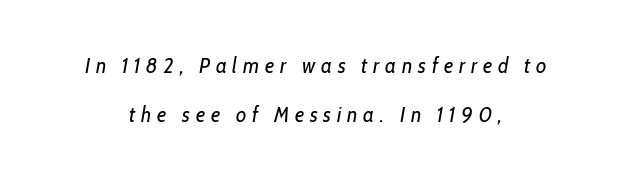
{"italic": "yes", "lean": "right", "slant_degrees": 10, "bold": "no", "underline": "no", "align": "center", "line_spacing": "loose", "line_spacing_ratio": 2.33, "letter_spacing": "wide", "letter_spacing_em": 0.28, "glyph_px": 21}
